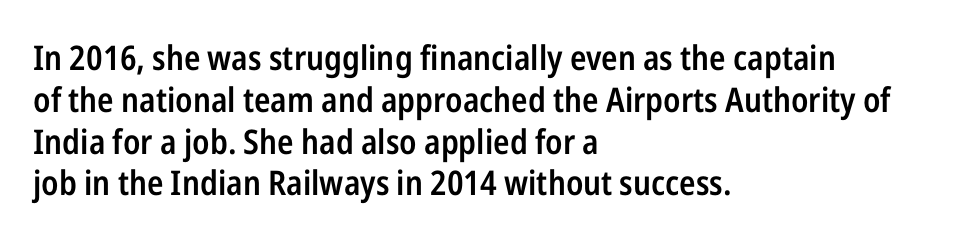
Stroke thickness is moderately raised; the sample reads as semibold. The foot of each line stays bare and open. Each letter's strokes conclude bluntly, with no projecting serifs. Unlike italic type, these characters show no tilt at all. Honestly, the letter spacing is just normal — you wouldn't notice it. The passage shown is typed in a proportional face where columns would drift.
